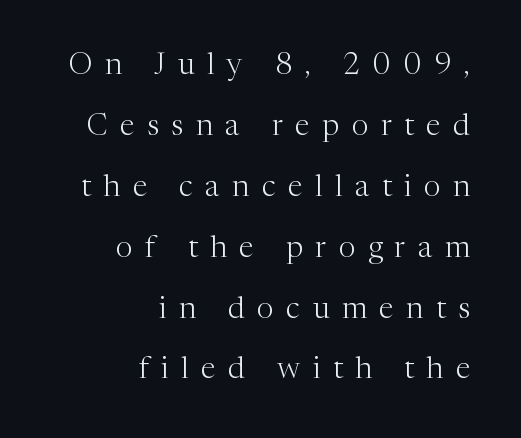
The image shows 30 px light serif type, upright; set right-aligned, loose line spacing (2.03x), unusually wide letter spacing (+0.42 em), not underlined; medium stroke contrast and a medium x-height.
